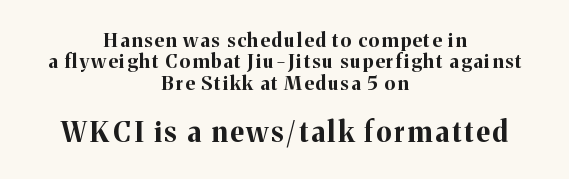
Q: Is the text bold? A: Yes.
Q: Is the text italic (slanted)? A: No, it is upright.
Q: Is the typeface a serif or a sans-serif typeface? A: Serif.
Q: Is the text underlined? A: No.
Q: How is the paragraph aligned? A: Centered.
Q: Is the spacing between lines tight, normal or loose? A: Tight.
Q: Which block of text is set in a larger size, the first (top) or the second (bottom)? A: The second (bottom) one.
Q: Width (condensed, normal, or wide)? A: Normal.
Q: Stroke contrast? A: Medium.
Q: x-height? A: Medium.
Q: Monospaced? A: No.
